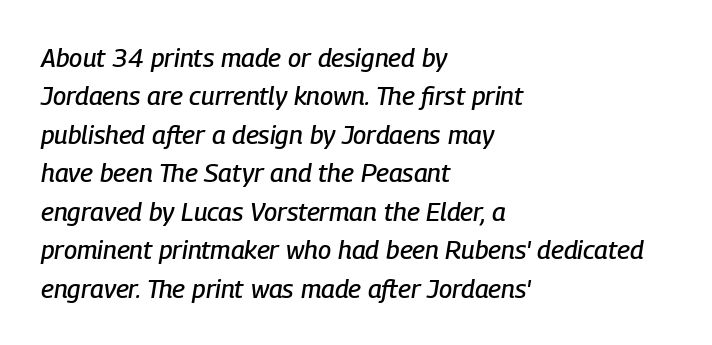
Q: Is the text italic (slanted)? A: Yes, it leans right by about 9 degrees.
Q: Is the text underlined? A: No.
Q: How is the paragraph aligned? A: Left-aligned.
Q: Is the spacing between letters normal or unusually wide? A: Normal.
Q: Is the spacing between lines tight, normal or loose? A: Normal.
